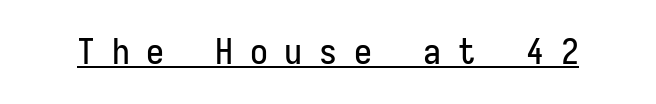
{"serif": "no", "italic": "no", "width": "condensed", "stroke_contrast": "low", "x_height": "medium", "monospaced": "yes", "underline": "yes", "letter_spacing": "wide", "letter_spacing_em": 0.46, "glyph_px": 36}
